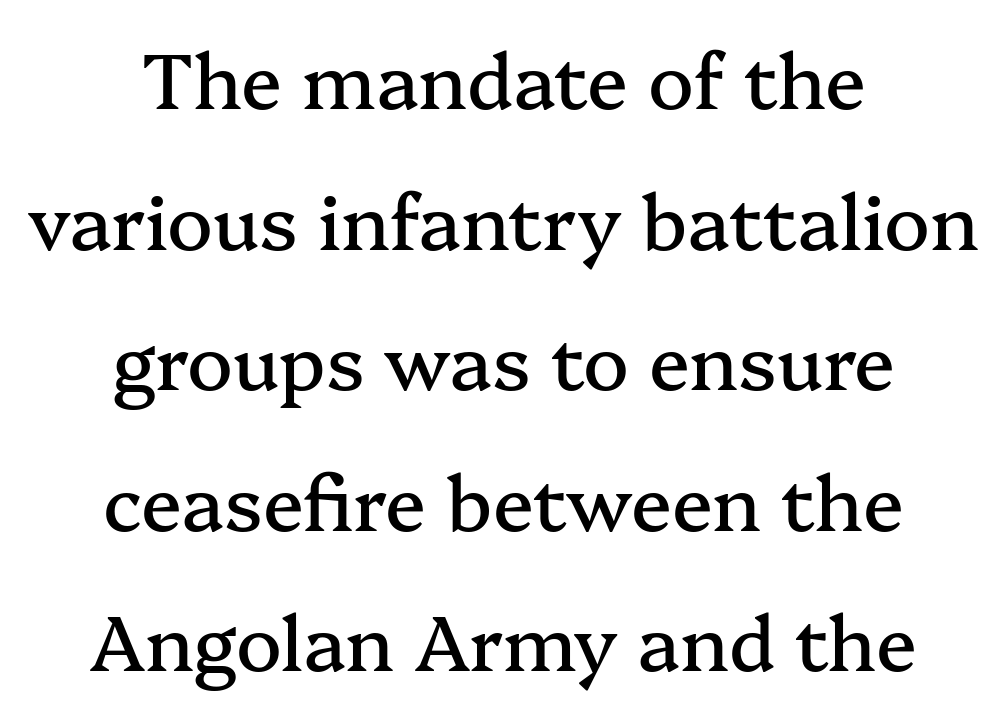
Q: Is the text italic (slanted)? A: No, it is upright.
Q: Is the typeface a serif or a sans-serif typeface? A: Serif.
Q: Is the text underlined? A: No.
Q: How is the paragraph aligned? A: Centered.
Q: Is the spacing between letters normal or unusually wide? A: Normal.
Q: Width (condensed, normal, or wide)? A: Normal.
Q: Stroke contrast? A: Medium.
Q: x-height? A: Medium.
Q: Monospaced? A: No.
